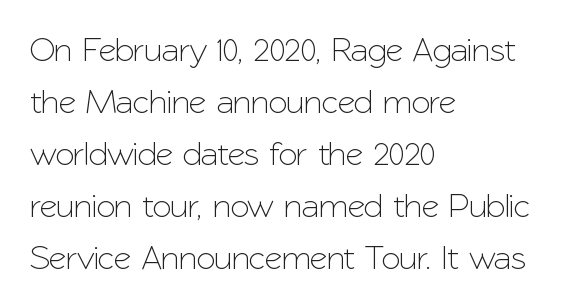
Q: Is the text italic (slanted)? A: No, it is upright.
Q: Is the typeface a serif or a sans-serif typeface? A: Sans-serif.
Q: Is the text underlined? A: No.
Q: How is the paragraph aligned? A: Left-aligned.
Q: Is the spacing between letters normal or unusually wide? A: Normal.
Q: Is the spacing between lines tight, normal or loose? A: Normal.
Q: Width (condensed, normal, or wide)? A: Normal.
Q: Stroke contrast? A: Low.
Q: x-height? A: Medium.
Q: Monospaced? A: No.
